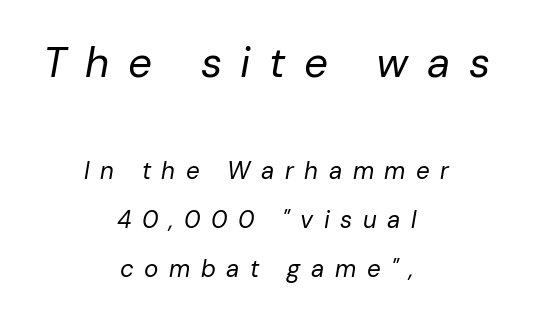
The image shows 42 px regular-weight type, italic (leaning right); set centered, loose line spacing (2.05x), unusually wide letter spacing (+0.44 em), not underlined; the first (top) block is 1.75x larger; low stroke contrast and a medium x-height.
